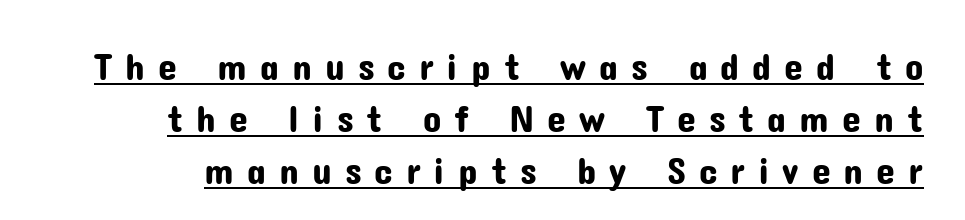
{"serif": "no", "italic": "no", "width": "normal", "stroke_contrast": "low", "x_height": "medium", "monospaced": "no", "underline": "yes", "line_spacing": "normal", "line_spacing_ratio": 1.37, "letter_spacing": "wide", "letter_spacing_em": 0.34, "glyph_px": 38}
